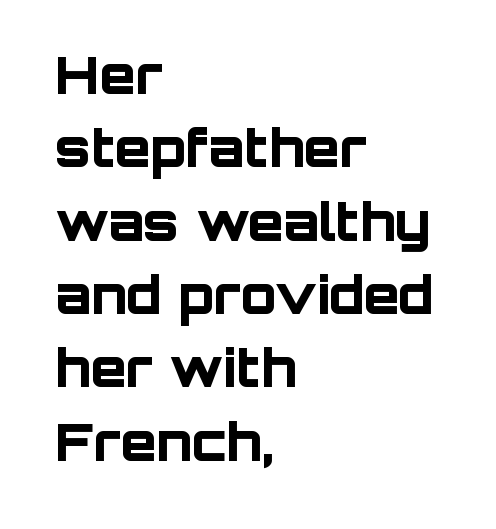
Q: Is the text bold? A: Yes.
Q: Is the text italic (slanted)? A: No, it is upright.
Q: Is the typeface a serif or a sans-serif typeface? A: Sans-serif.
Q: Is the text underlined? A: No.
Q: How is the paragraph aligned? A: Left-aligned.
Q: Is the spacing between letters normal or unusually wide? A: Normal.
Q: Is the spacing between lines tight, normal or loose? A: Normal.
Q: Width (condensed, normal, or wide)? A: Normal.
Q: Stroke contrast? A: Low.
Q: x-height? A: Large.
Q: Monospaced? A: No.
